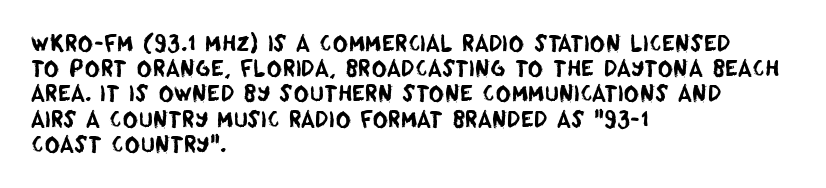
The image shows 21 px text type; set left-aligned, line spacing 1.2x, normal letter spacing, not underlined.
